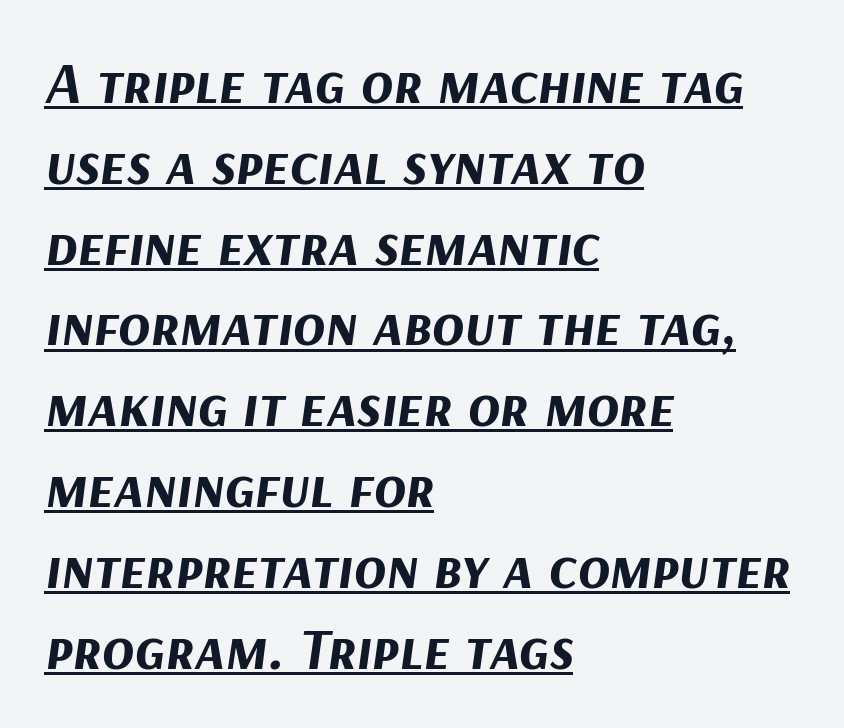
In terms of posture, this sample is oblique. Leftover space on each line is placed entirely after the last word. The passage shown stacks its lines at a standard gap. The sample's only ornament is a line tracing under the words. Varying glyph widths throughout — classic text-font behaviour.
